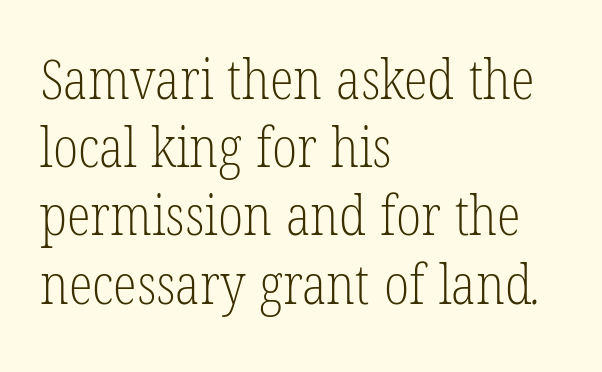
The glyphs in this specimen are seriffed. Compared with typical body copy, the letter spacing here is the same. Stem width sits at or under what a default text font uses. Only glyphs here, with clear space below each row. The paragraph has a hard left edge and a soft right edge. Each letter keeps its own natural width here, so spacing adapts to shape.
